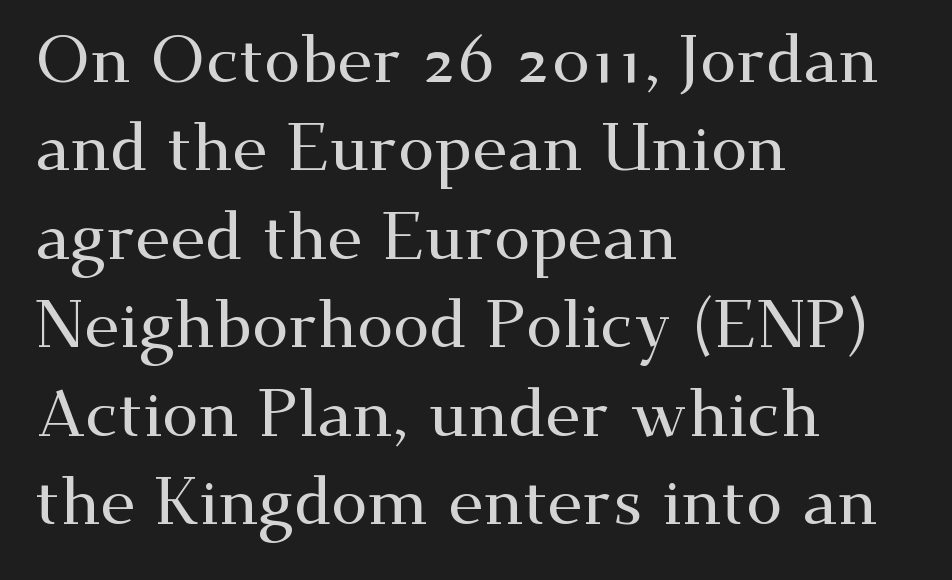
Q: Is the text italic (slanted)? A: No, it is upright.
Q: Is the typeface a serif or a sans-serif typeface? A: Serif.
Q: Is the text underlined? A: No.
Q: How is the paragraph aligned? A: Left-aligned.
Q: Is the spacing between letters normal or unusually wide? A: Normal.
Q: Is the spacing between lines tight, normal or loose? A: Normal.
Q: Width (condensed, normal, or wide)? A: Wide.
Q: Stroke contrast? A: Medium.
Q: x-height? A: Small.
Q: Monospaced? A: No.
